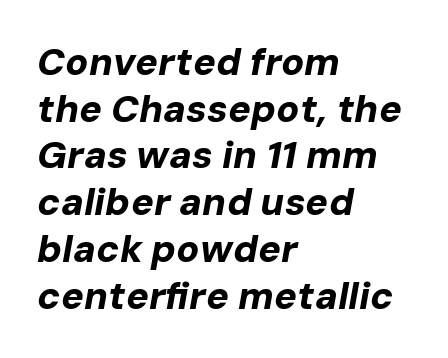
{"italic": "yes", "lean": "right", "slant_degrees": 10, "bold": "yes", "weight": "bold", "width": "normal", "stroke_contrast": "low", "x_height": "medium", "monospaced": "no", "underline": "no", "align": "left", "line_spacing_ratio": 1.23, "letter_spacing": "normal", "letter_spacing_em": 0.0, "glyph_px": 38}
